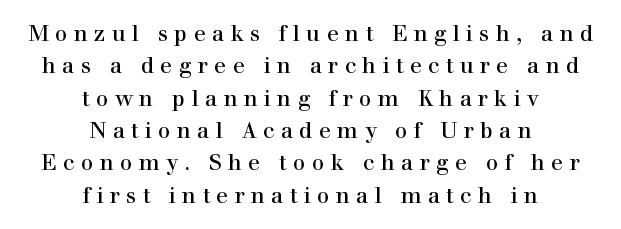
The image shows 22 px text type, upright; set centered, normal line spacing (1.47x), unusually wide letter spacing (+0.29 em), not underlined.
